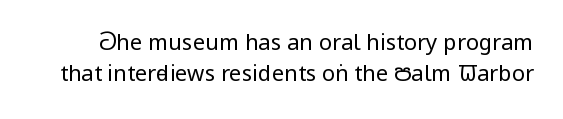
The line texture is even and compact thanks to regular tracking. Weight: not bold — regular or lighter. Bare-footed words on every line. Italic: no, the glyphs are upright roman. Normally led — the rows are evenly, conventionally spaced.
